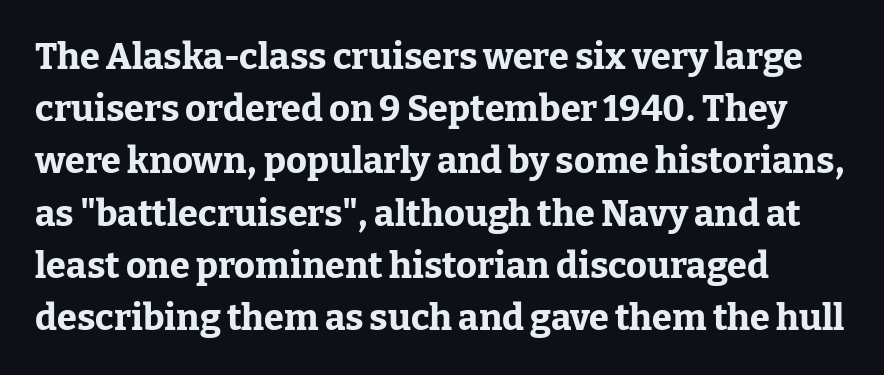
Q: Is the text bold? A: Yes.
Q: Is the text italic (slanted)? A: No, it is upright.
Q: Is the typeface a serif or a sans-serif typeface? A: Serif.
Q: Is the text underlined? A: No.
Q: Is the spacing between letters normal or unusually wide? A: Normal.
Q: Is the spacing between lines tight, normal or loose? A: Normal.
Q: Width (condensed, normal, or wide)? A: Normal.
Q: Stroke contrast? A: Low.
Q: x-height? A: Medium.
Q: Monospaced? A: No.
